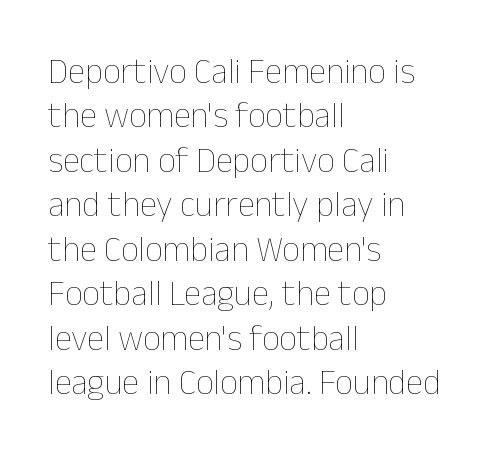
The designer left line spacing at the default. Does the lettering tilt? It doesn't — this is upright. The strokes carry an ordinary text weight at most. These lines are rendered in a variable-pitch font. Alignment: flush left.
